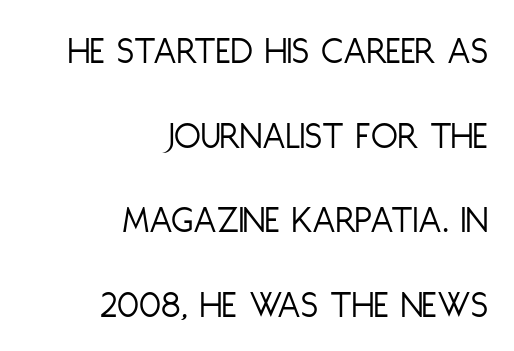
Baseline-to-baseline distance is far greater than the letter height. A typesetter would call this zero additional tracking. You can tell it's not italic because the verticals are truly vertical. Unbolded letterforms with no extra heft. Each row of text sits above clean, open space. Grotesque or geometric, the face here clearly has no serifs.
